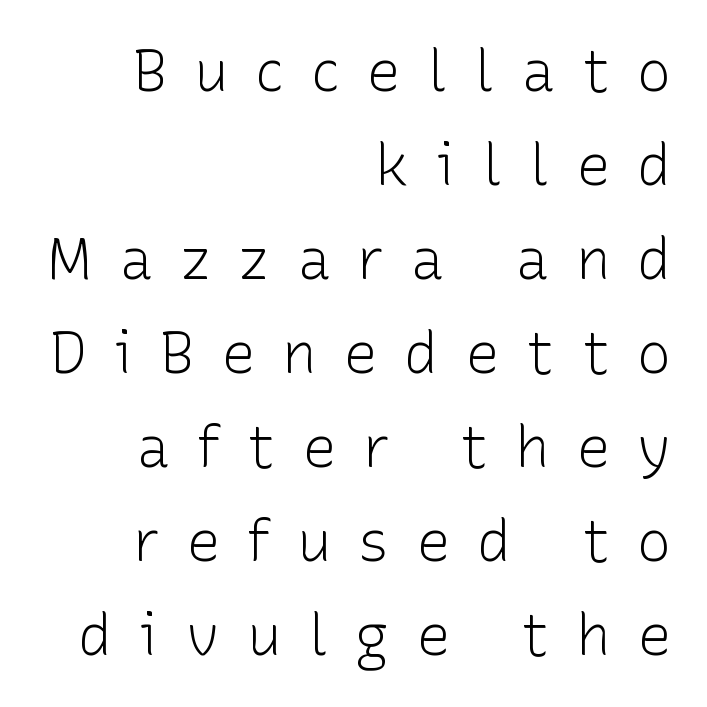
Is this a sans? Yes — the strokes have no serifs. The passage shown is typed in a proportional face where columns would drift. A typesetter would call this leading conventional body-copy spacing. Inter-character spacing is expanded well beyond the font's built-in metrics. The font sits on the lighter half of the weight spectrum, regular included. Every character sits straight up, as roman type does.
